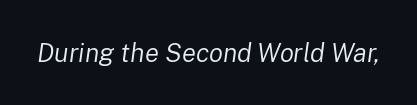
The image shows 26 px text type, italic (leaning right); set normal letter spacing, not underlined.
